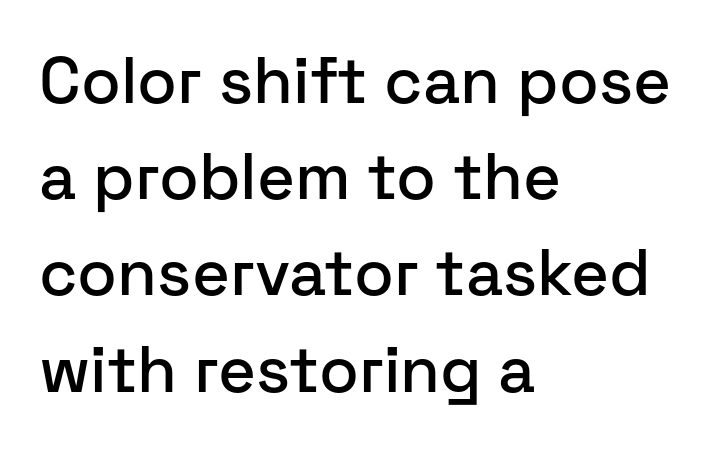
The image shows 65 px sans-serif type, upright; set left-aligned, normal line spacing (1.48x), normal letter spacing, not underlined; low stroke contrast and a medium x-height.
